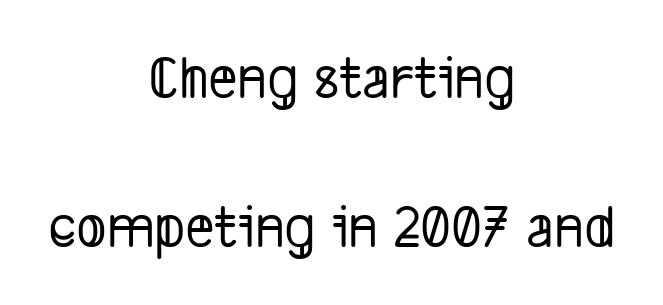
Q: Is the typeface a serif or a sans-serif typeface? A: Sans-serif.
Q: Is the text underlined? A: No.
Q: How is the paragraph aligned? A: Centered.
Q: Is the spacing between letters normal or unusually wide? A: Normal.
Q: Is the spacing between lines tight, normal or loose? A: Loose.
Q: Width (condensed, normal, or wide)? A: Condensed.
Q: Stroke contrast? A: Low.
Q: x-height? A: Medium.
Q: Monospaced? A: No.
